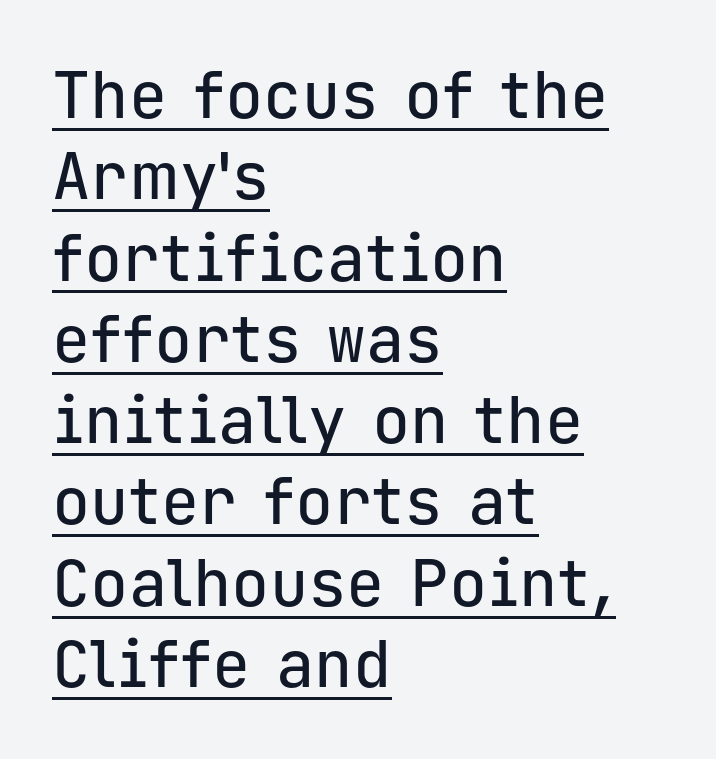
You could count columns in this text — the font is strictly monospaced. Leftover space on each line is placed entirely after the last word. Spacing between characters is what you'd get straight out of the box. In designer terms, the underline attribute is active on this setting. The specimen reads as upright at a glance. This rendering employs a face without finishing strokes, i.e., a sans-serif.
